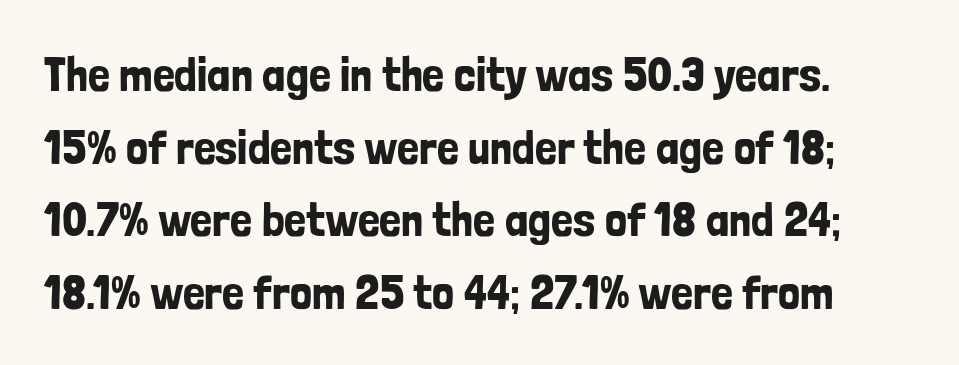
Q: Is the text italic (slanted)? A: No, it is upright.
Q: Is the typeface a serif or a sans-serif typeface? A: Sans-serif.
Q: Is the text underlined? A: No.
Q: Is the spacing between letters normal or unusually wide? A: Normal.
Q: Is the spacing between lines tight, normal or loose? A: Normal.
Q: Width (condensed, normal, or wide)? A: Condensed.
Q: Stroke contrast? A: Low.
Q: x-height? A: Medium.
Q: Monospaced? A: No.
